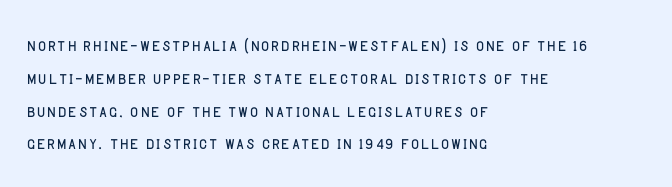
{"italic": "no", "bold": "no", "underline": "no", "align": "left", "line_spacing": "normal", "line_spacing_ratio": 1.49, "letter_spacing": "normal", "letter_spacing_em": 0.0, "glyph_px": 22}
